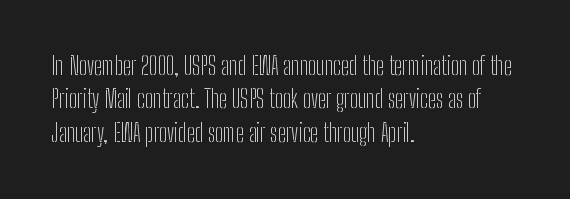
The letterforms sit at book weight or below. Posture: straight, roman, zero tilt. Tracking value appears to be zero — textbook default spacing. The passage shown stacks its lines at a standard gap. Is the block centered? No — it sits flush against the left margin. The foot of each line stays bare and open.
